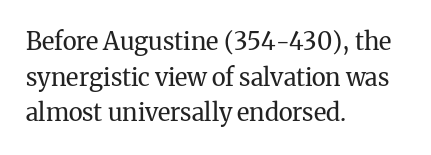
{"italic": "no", "bold": "no", "underline": "no", "align": "left", "line_spacing": "normal", "line_spacing_ratio": 1.48, "letter_spacing": "normal", "letter_spacing_em": 0.0, "glyph_px": 24}
